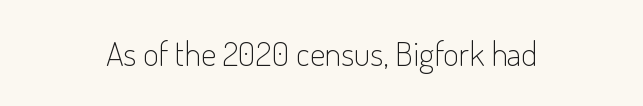
Does the lettering tilt? It doesn't — this is upright. Letter spacing: default. Note the varied advance widths — an 'i' is clearly narrower than an 'm'. Both edges are ragged and mirror each other, which tells us the setting is centered. The face used here is a sans, in the tradition of grotesques and geometrics. Has an underline been added? It has not.
